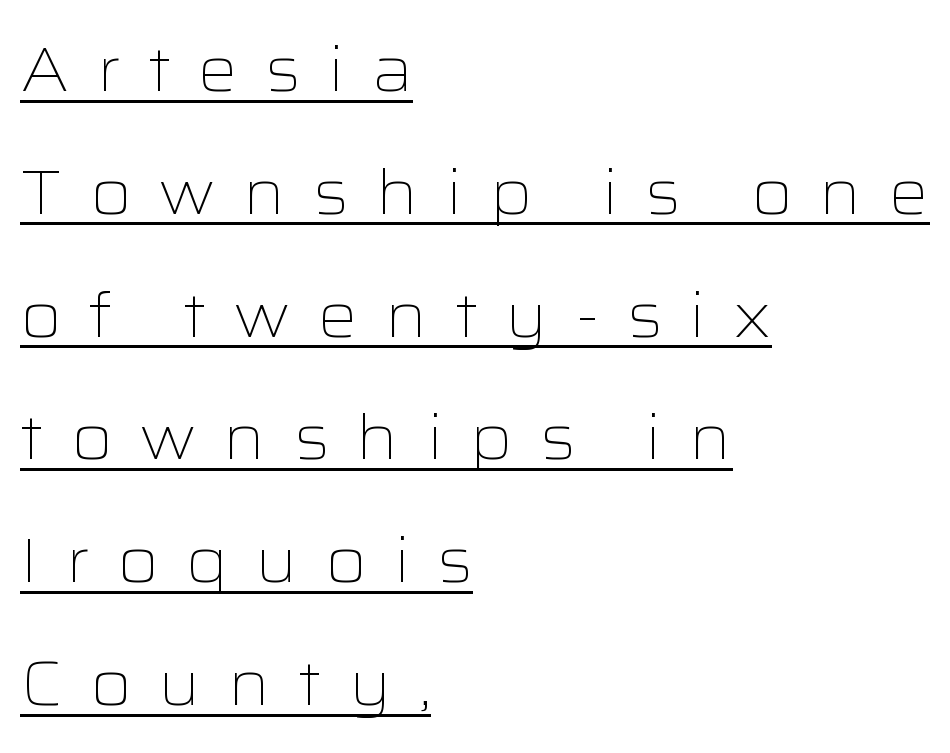
The image shows 62 px light, wide sans-serif type, upright; set left-aligned, loose line spacing (1.98x), unusually wide letter spacing (+0.44 em), underlined; low stroke contrast and a medium x-height.
